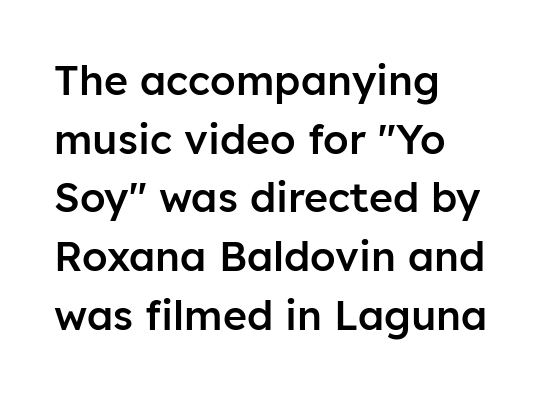
Varying glyph widths throughout — classic text-font behaviour. Stems and bowls a touch heavier than normal — semibold. Casual observation: everything's shoved over to the left. The gap between lines stays unmarked. Interline gaps are of average width in this sample.
